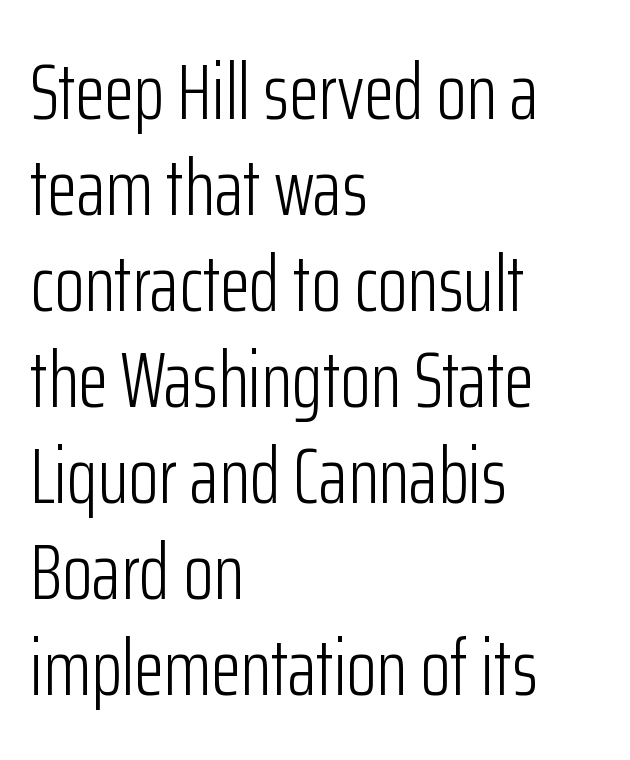
{"serif": "no", "italic": "no", "bold": "no", "weight": "light", "width": "condensed", "stroke_contrast": "low", "x_height": "medium", "monospaced": "no", "underline": "no", "align": "left", "line_spacing_ratio": 1.23, "letter_spacing": "normal", "letter_spacing_em": 0.0, "glyph_px": 78}
